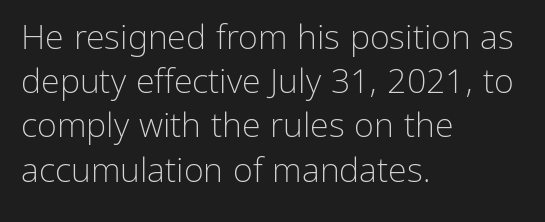
The image shows 34 px light sans-serif type, upright; set left-aligned, normal line spacing (1.3x), normal letter spacing, not underlined; low stroke contrast and a medium x-height.
